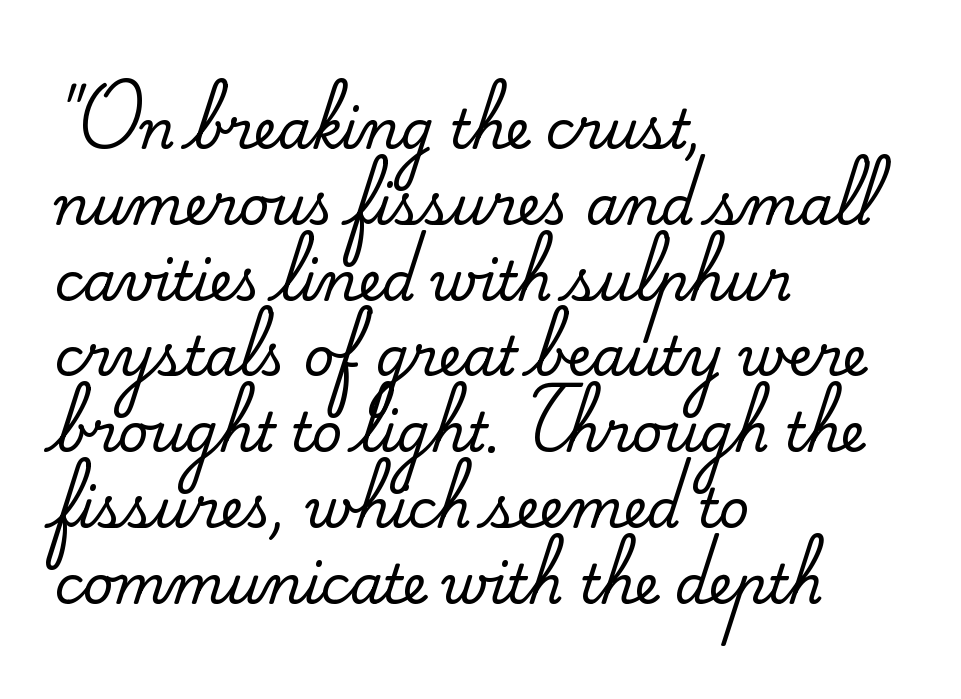
Q: Is the text italic (slanted)? A: Yes.
Q: Is the typeface a serif or a sans-serif typeface? A: Serif.
Q: Is the text underlined? A: No.
Q: How is the paragraph aligned? A: Left-aligned.
Q: Is the spacing between letters normal or unusually wide? A: Normal.
Q: Is the spacing between lines tight, normal or loose? A: Normal.
Q: Width (condensed, normal, or wide)? A: Normal.
Q: Stroke contrast? A: Medium.
Q: x-height? A: Small.
Q: Monospaced? A: No.
